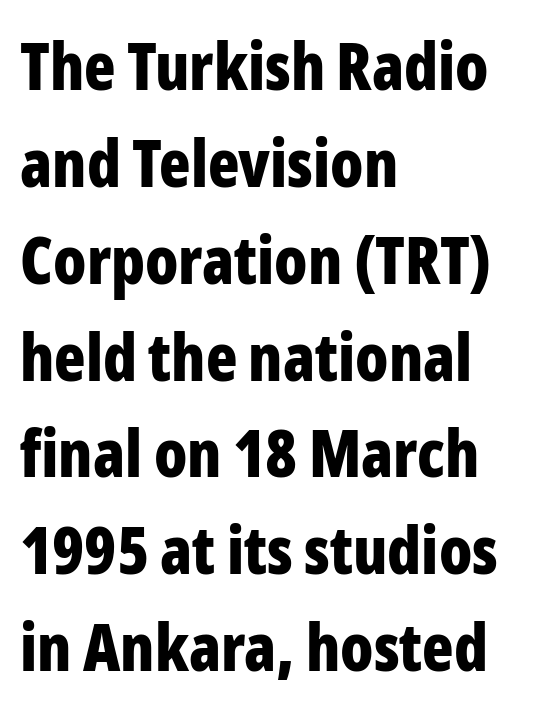
Descenders hang freely into open space. The rendering anchors every line to the left-hand side. The vertical gap from one line to the next is medium. Characters remain perfectly vertical along every line.
